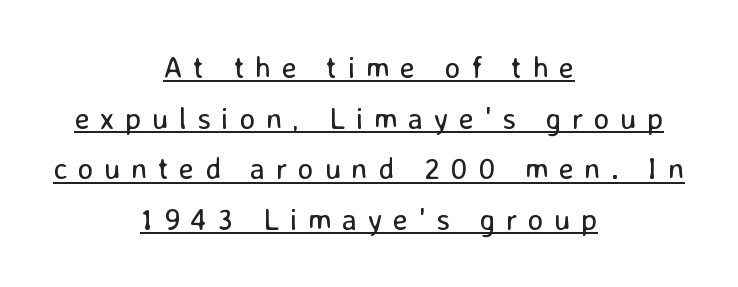
The image shows 30 px regular-weight sans-serif type, upright; set centered, normal line spacing (1.69x), unusually wide letter spacing (+0.35 em), underlined; low stroke contrast and a medium x-height.
